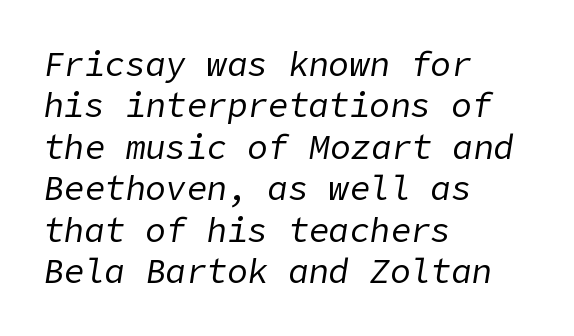
Stems and bowls with no extra thickness — not bold. Alignment: flush left. Does extra space separate the letters? No, they use regular spacing. Check the space under the baseline: it is left empty.
